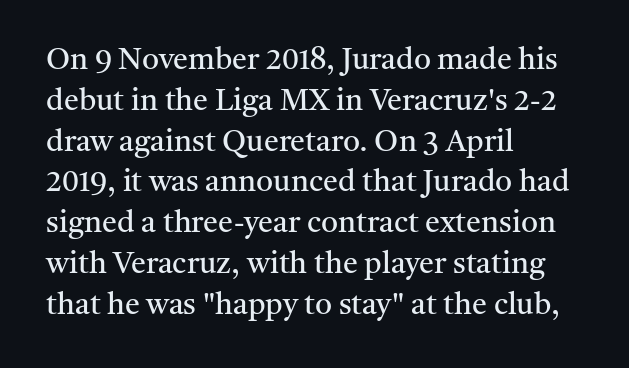
Yep, those are serifs on the letters. Here the designer chose a conventional face with non-uniform glyph widths. The text block is weighted toward the left margin, trailing off unevenly rightward. It's the straight-up-and-down kind of type. The gap between lines stays unmarked. Unbolded letterforms with no extra heft.
